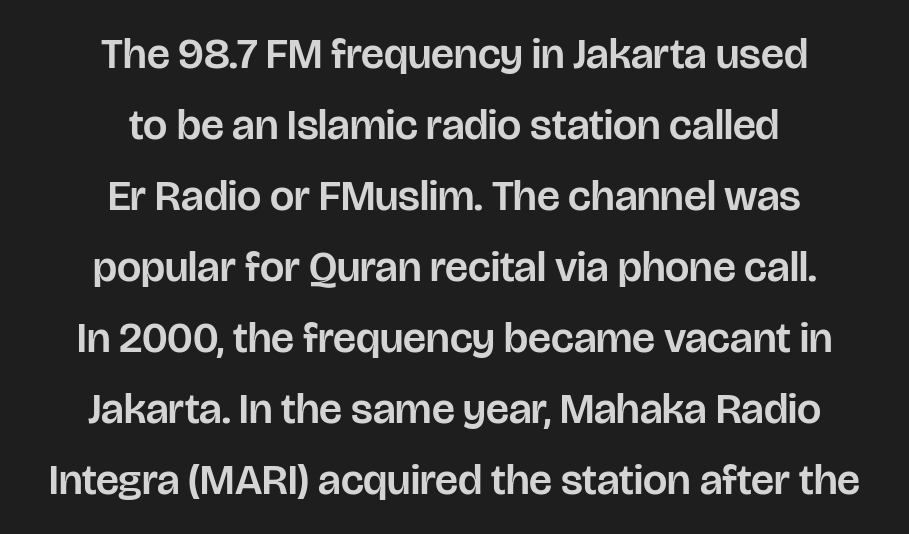
Q: Is the text italic (slanted)? A: No, it is upright.
Q: Is the typeface a serif or a sans-serif typeface? A: Sans-serif.
Q: Is the text underlined? A: No.
Q: How is the paragraph aligned? A: Centered.
Q: Is the spacing between letters normal or unusually wide? A: Normal.
Q: Is the spacing between lines tight, normal or loose? A: Normal.
Q: Width (condensed, normal, or wide)? A: Normal.
Q: Stroke contrast? A: Low.
Q: x-height? A: Large.
Q: Monospaced? A: No.
